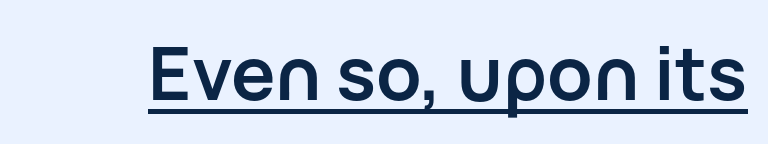
The image shows 74 px semibold sans-serif type, upright; set normal letter spacing, underlined; low stroke contrast and a medium x-height.
